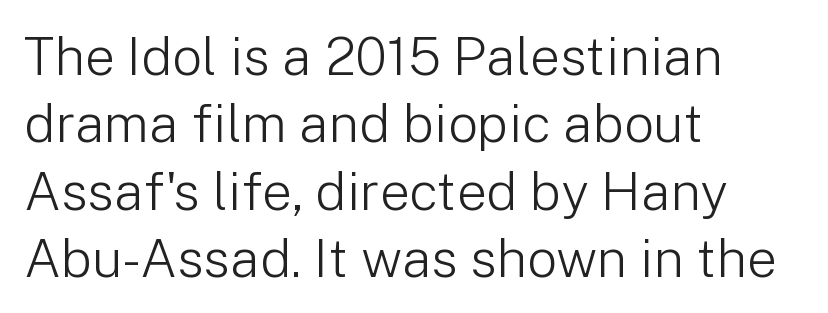
{"serif": "no", "italic": "no", "bold": "no", "weight": "light", "width": "normal", "stroke_contrast": "low", "x_height": "medium", "monospaced": "no", "underline": "no", "align": "left", "line_spacing": "normal", "line_spacing_ratio": 1.27, "letter_spacing": "normal", "letter_spacing_em": 0.0, "glyph_px": 53}
